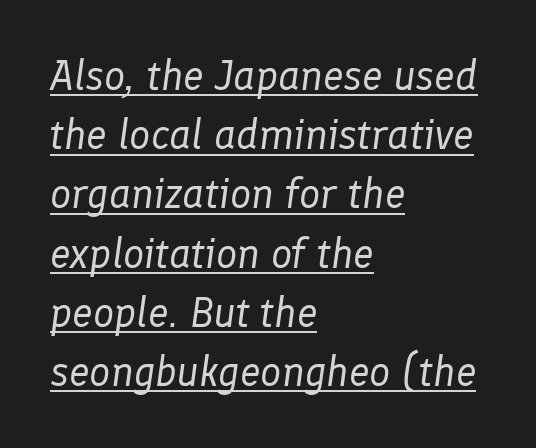
The image shows 42 px regular-weight type, italic (leaning right); set left-aligned, normal line spacing (1.41x), normal letter spacing, underlined; low stroke contrast and a medium x-height.
